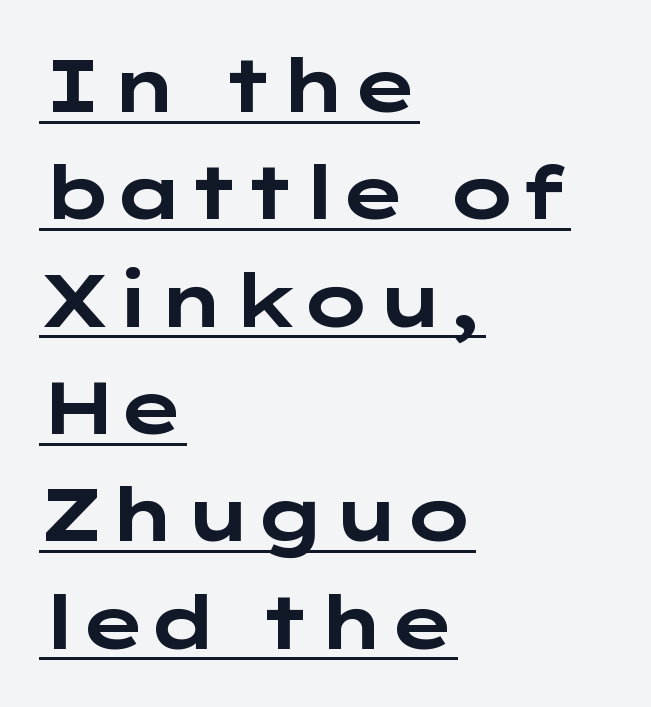
The image shows 73 px bold, wide sans-serif type, upright; set left-aligned, normal line spacing (1.47x), normal letter spacing, underlined; low stroke contrast and a medium x-height.
